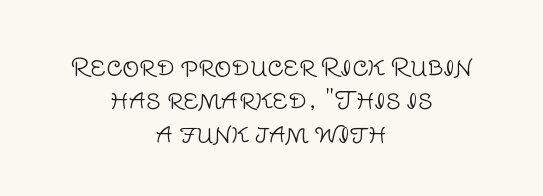
Q: Is the text bold? A: No.
Q: Is the text italic (slanted)? A: Yes.
Q: Is the text underlined? A: No.
Q: How is the paragraph aligned? A: Centered.
Q: Is the spacing between letters normal or unusually wide? A: Normal.
Q: Is the spacing between lines tight, normal or loose? A: Normal.
